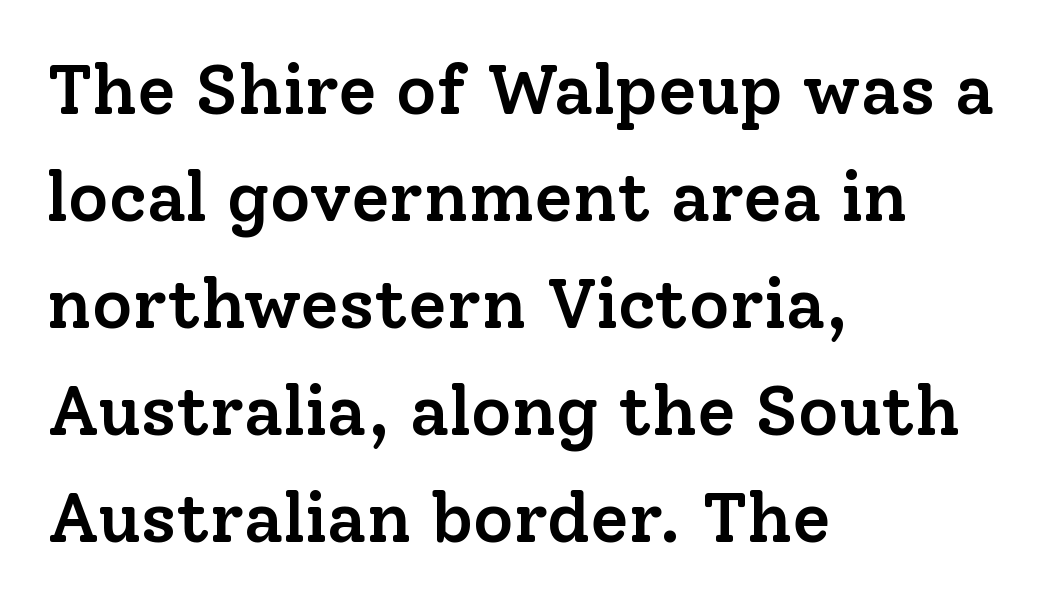
Q: Is the text bold? A: Semi-bold.
Q: Is the text italic (slanted)? A: No, it is upright.
Q: Is the typeface a serif or a sans-serif typeface? A: Serif.
Q: Is the text underlined? A: No.
Q: How is the paragraph aligned? A: Left-aligned.
Q: Is the spacing between letters normal or unusually wide? A: Normal.
Q: Is the spacing between lines tight, normal or loose? A: Normal.
Q: Width (condensed, normal, or wide)? A: Normal.
Q: Stroke contrast? A: Low.
Q: x-height? A: Medium.
Q: Monospaced? A: No.
